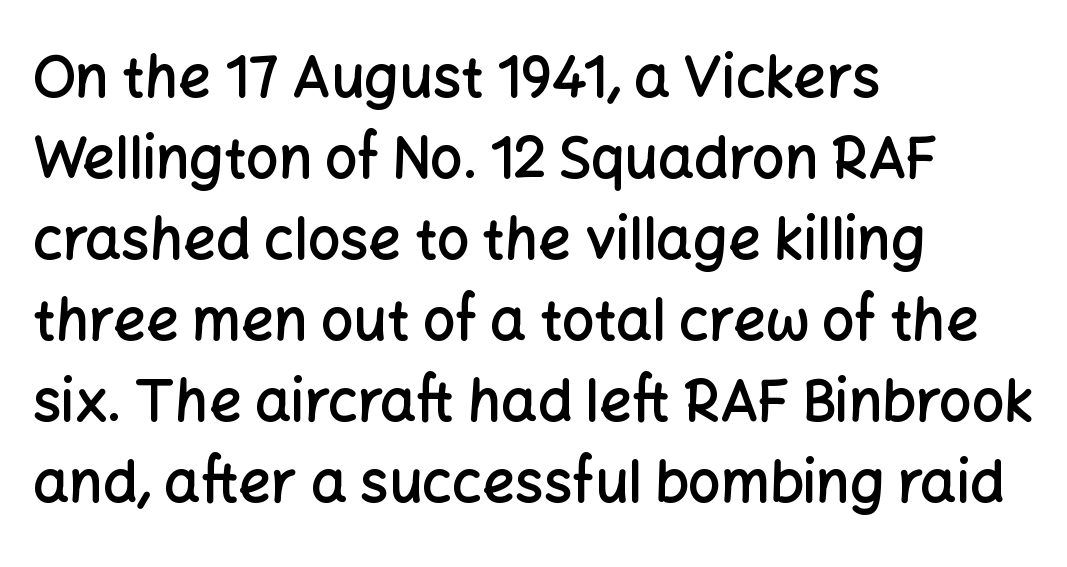
The image shows 57 px semibold sans-serif type, upright; set left-aligned, normal line spacing (1.42x), normal letter spacing, not underlined; low stroke contrast and a medium x-height.
